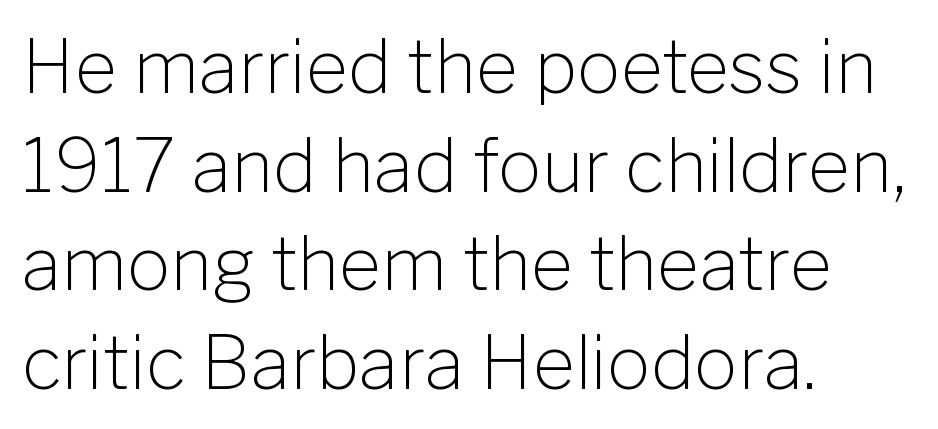
{"serif": "no", "italic": "no", "bold": "no", "weight": "light", "width": "normal", "stroke_contrast": "low", "x_height": "medium", "monospaced": "no", "underline": "no", "align": "left", "line_spacing": "normal", "line_spacing_ratio": 1.35, "letter_spacing": "normal", "letter_spacing_em": 0.0, "glyph_px": 73}
